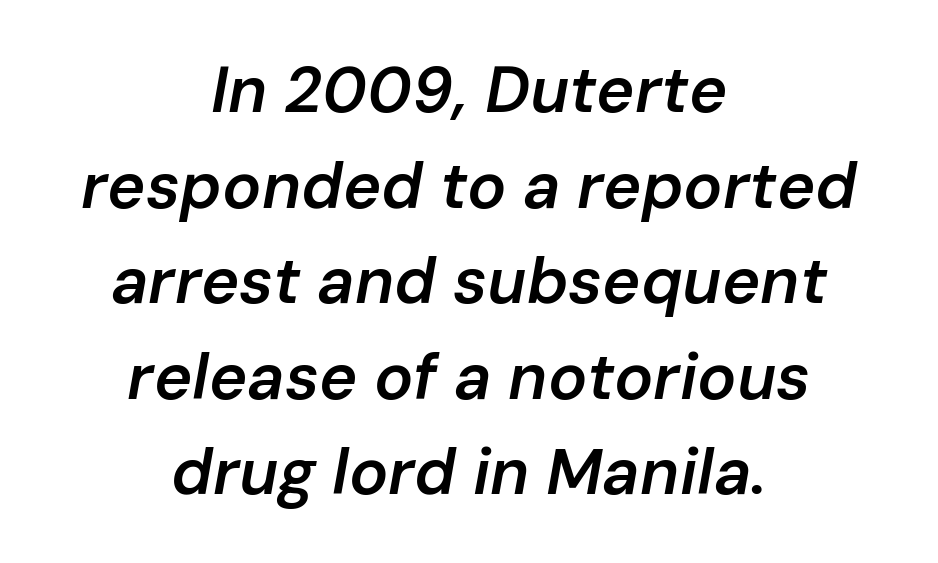
Look at the tracking — it's just the regular setting, nothing added. If you drew a line through each stem, it would be angled. Here the designer chose a conventional face with non-uniform glyph widths. The compositor balanced each line on the midline. Rule under the text: the space is simply empty. Summary of vertical rhythm: regular, with standard interline spacing.
